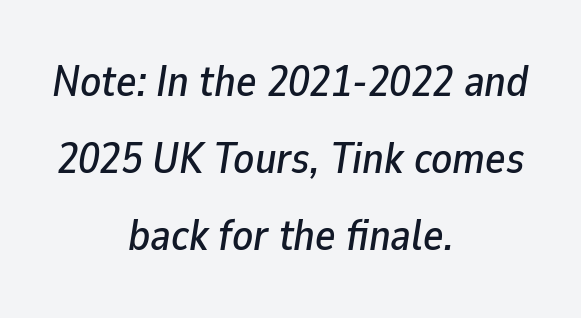
This rendering leaves character spacing at its baseline value. The rendering positions every line midway between the sides. The passage shown is not underscored anywhere. Every character sits at an angle, as italics do. Spacing verdict: proportional, widths tailored to each character.
